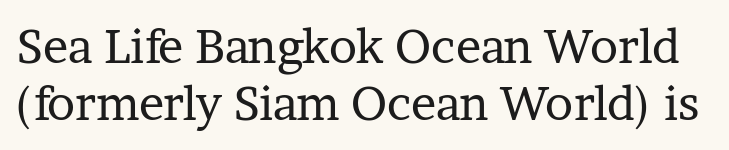
The image shows 47 px regular-weight serif type, upright; set line spacing 1.22x, normal letter spacing, not underlined; low stroke contrast and a medium x-height.
